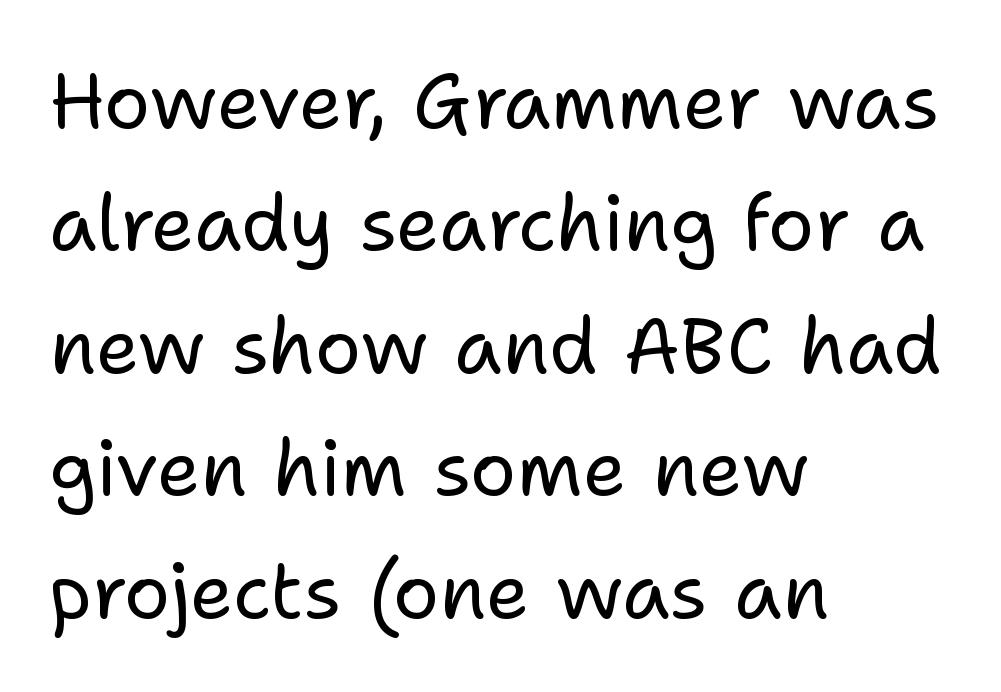
{"serif": "no", "italic": "no", "bold": "no", "weight": "regular", "width": "normal", "stroke_contrast": "low", "x_height": "medium", "monospaced": "no", "underline": "no", "align": "left", "line_spacing": "normal", "line_spacing_ratio": 1.59, "letter_spacing": "normal", "letter_spacing_em": 0.0, "glyph_px": 77}
